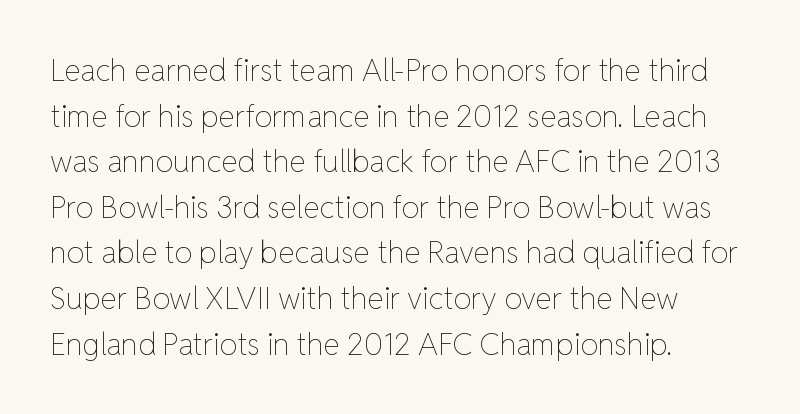
The image shows 30 px thin type, upright; set left-aligned, normal line spacing (1.52x), normal letter spacing, not underlined; low stroke contrast and a medium x-height.
